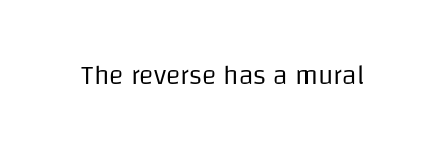
Has an underline been added? It has not. The type is set solid horizontally, with unmodified tracking. The characters are drawn with everyday or finer stroke widths. Every character sits straight up, as roman type does.
